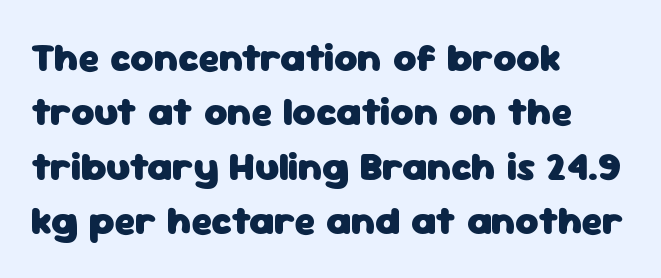
The image shows 40 px heavy sans-serif type, upright; set left-aligned, normal line spacing (1.36x), normal letter spacing, not underlined; low stroke contrast and a medium x-height.
